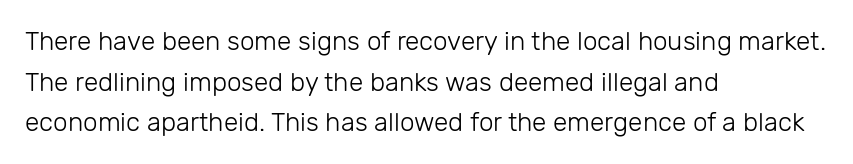
{"italic": "no", "bold": "no", "underline": "no", "align": "left", "line_spacing": "normal", "line_spacing_ratio": 1.56, "letter_spacing": "normal", "letter_spacing_em": 0.0, "glyph_px": 26}
